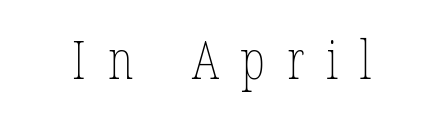
A typesetter would call this proportional, since set widths differ per character. Only glyphs here, with clear space below each row. The strokes carry an ordinary text weight at most. These lines are centered, leaving both edges ragged. Loose tracking; the words dissolve into strings of separated letters.
